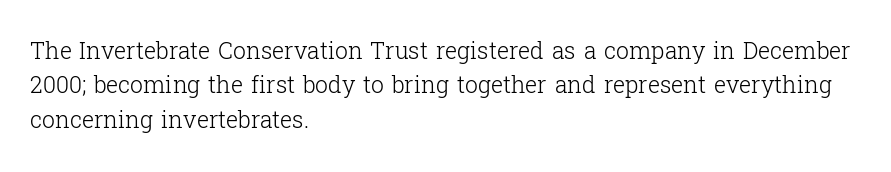
Q: Is the text bold? A: No.
Q: Is the text italic (slanted)? A: No, it is upright.
Q: Is the text underlined? A: No.
Q: How is the paragraph aligned? A: Left-aligned.
Q: Is the spacing between letters normal or unusually wide? A: Normal.
Q: Is the spacing between lines tight, normal or loose? A: Normal.
